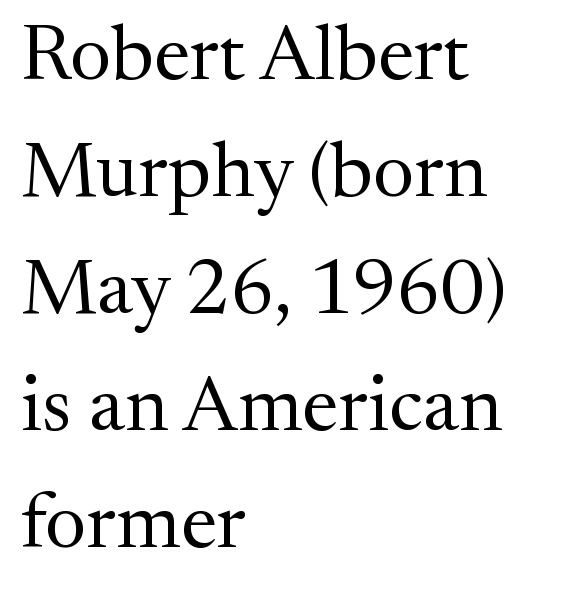
Posture: vertical. The specimen omits any rule beneath the text block's lines. I'd call this a serif setting — the letters wear small feet. Glyph-to-glyph distance matches everyday printed text.
